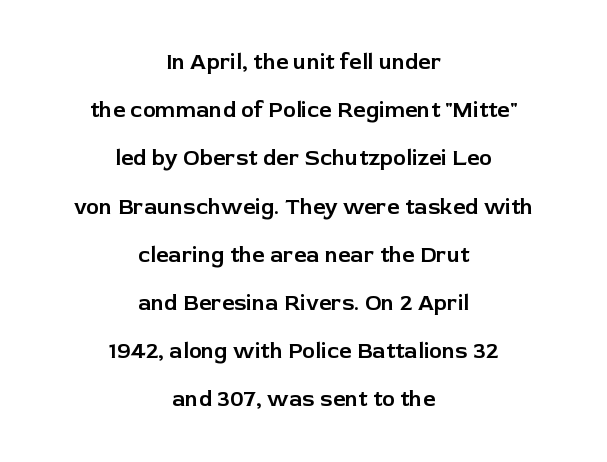
Is the block centered? Yes — each line is placed symmetrically about the middle. The type is set solid horizontally, with unmodified tracking. The typography opts for an upright posture over an oblique one. Just letters on the line, the space beneath them empty. Quick note: interline space is abundant.
